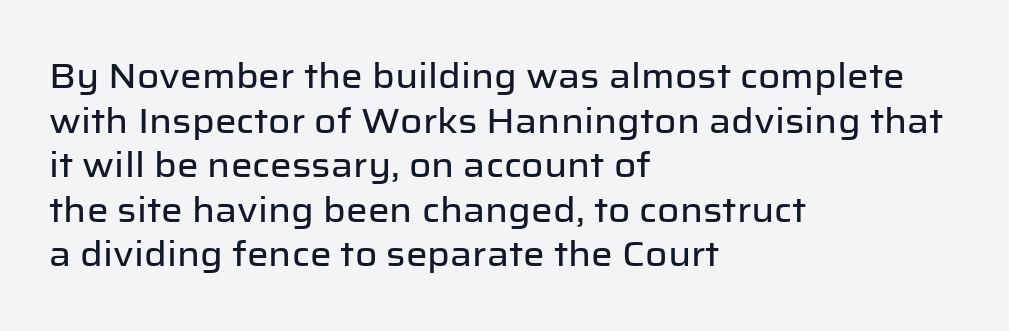
The image shows 34 px sans-serif type, upright; set left-aligned, normal line spacing (1.31x), normal letter spacing, not underlined; low stroke contrast and a medium x-height.
